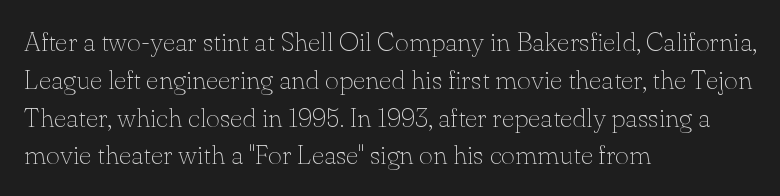
Short note: letters normally spaced. These lines are set flush left with a ragged right edge. The passage shown is not bold in any degree. Rows of type keep a routine distance in the vertical direction. This is the regular roman posture of the typeface.
